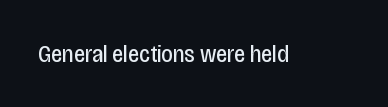
The image shows 25 px text type, upright; set normal letter spacing, not underlined.
